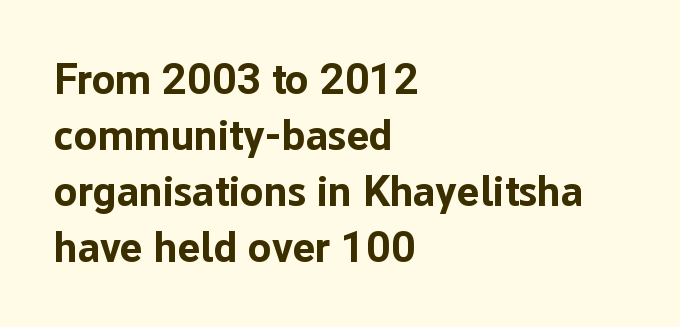
{"serif": "no", "italic": "no", "bold": "yes", "weight": "bold", "width": "normal", "stroke_contrast": "low", "x_height": "medium", "monospaced": "no", "underline": "no", "align": "left", "line_spacing": "normal", "line_spacing_ratio": 1.3, "letter_spacing": "normal", "letter_spacing_em": 0.0, "glyph_px": 43}
